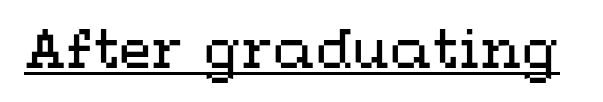
{"italic": "no", "bold": "no", "weight": "regular", "width": "wide", "stroke_contrast": "medium", "x_height": "medium", "monospaced": "no", "underline": "yes", "letter_spacing": "normal", "letter_spacing_em": 0.0, "glyph_px": 53}
